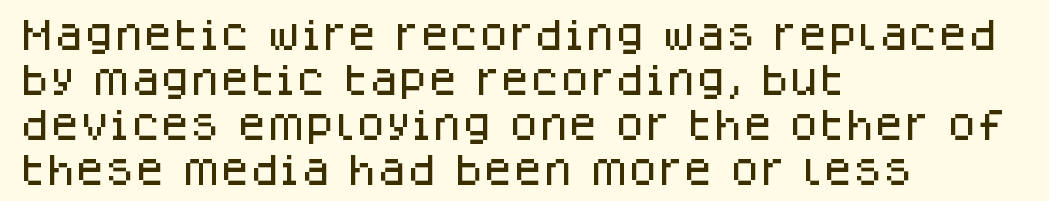
In terms of letterform style, serifs are entirely absent. The passage is arranged the way most books set body copy — flush left. Character widths vary here, with narrow letters taking less room than wide ones. Here the glyphs are tracked normally, forming tight word shapes. Lines of text with bare space underneath. Tall strokes in this sample are plumb rather than angled.
